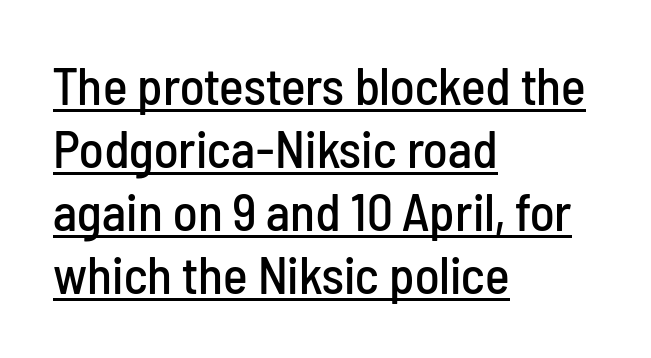
The image shows 52 px condensed sans-serif type, upright; set left-aligned, line spacing 1.21x, normal letter spacing, underlined; low stroke contrast and a medium x-height.
